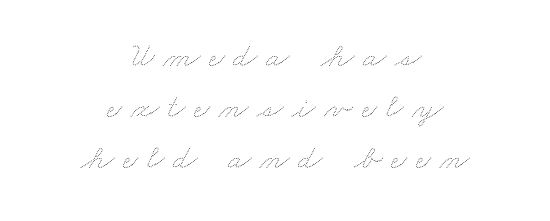
{"bold": "no", "weight": "thin", "width": "wide", "stroke_contrast": "medium", "x_height": "small", "monospaced": "no", "underline": "no", "align": "center", "line_spacing": "normal", "line_spacing_ratio": 1.5, "letter_spacing": "wide", "letter_spacing_em": 0.26, "glyph_px": 34}
